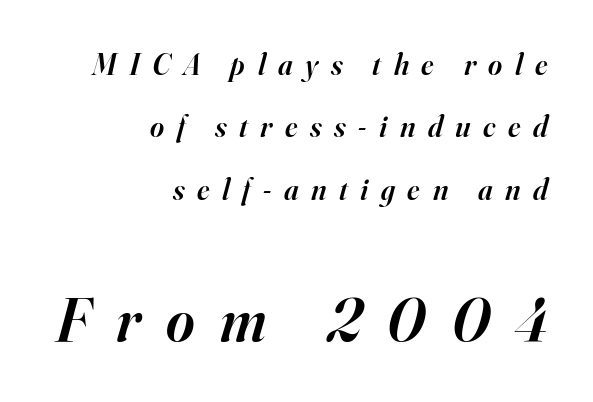
Q: Is the text bold? A: Semi-bold.
Q: Is the text italic (slanted)? A: Yes, it leans right by about 16 degrees.
Q: Is the typeface a serif or a sans-serif typeface? A: Serif.
Q: Is the text underlined? A: No.
Q: How is the paragraph aligned? A: Right-aligned.
Q: Is the spacing between letters normal or unusually wide? A: Unusually wide.
Q: Is the spacing between lines tight, normal or loose? A: Loose.
Q: Which block of text is set in a larger size, the first (top) or the second (bottom)? A: The second (bottom) one.
Q: Width (condensed, normal, or wide)? A: Normal.
Q: Stroke contrast? A: High.
Q: x-height? A: Small.
Q: Monospaced? A: No.
